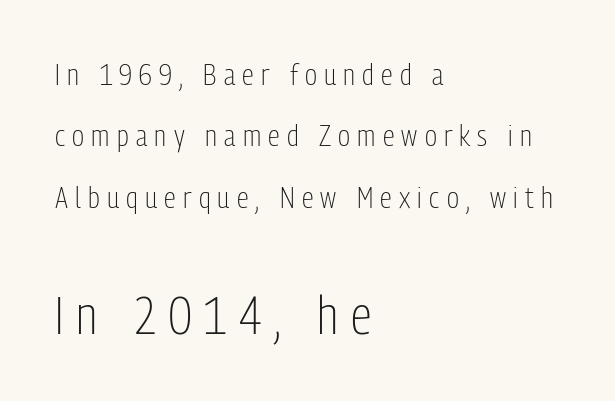
Leading is clearly above the norm, producing a sparse column. The typesetting does not lean heavy: it is not bold. The specimen omits any rule beneath the text block's lines. Is this a fixed-width face? No — the glyphs have proportional, varying widths.
